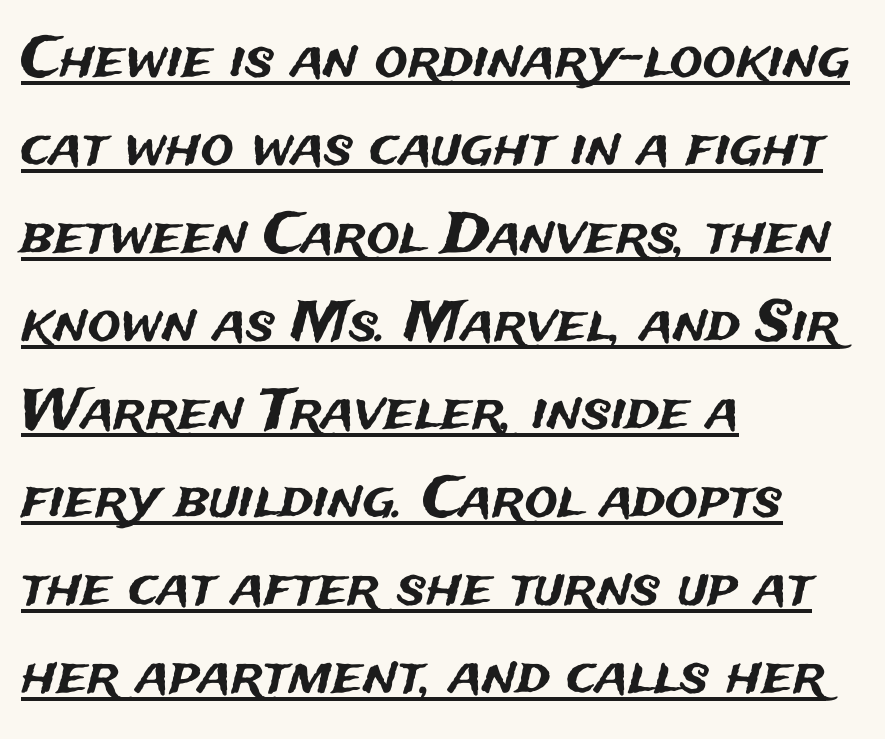
{"serif": "no", "width": "normal", "stroke_contrast": "medium", "x_height": "medium", "monospaced": "no", "underline": "yes", "align": "left", "line_spacing": "normal", "line_spacing_ratio": 1.6, "letter_spacing": "normal", "letter_spacing_em": 0.0, "glyph_px": 55}
